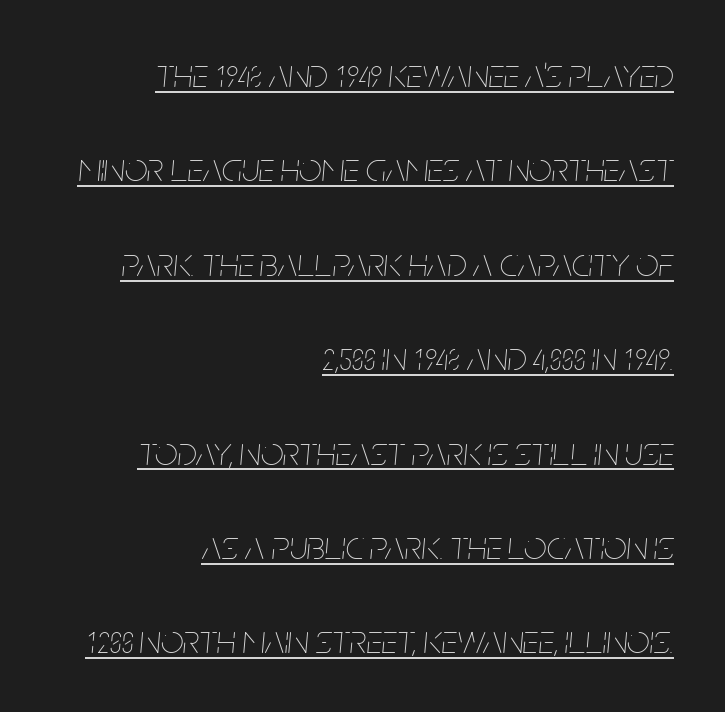
The image shows 40 px thin, condensed type, italic (leaning right); set right-aligned, loose line spacing (2.36x), normal letter spacing, underlined; low stroke contrast and a large x-height.
